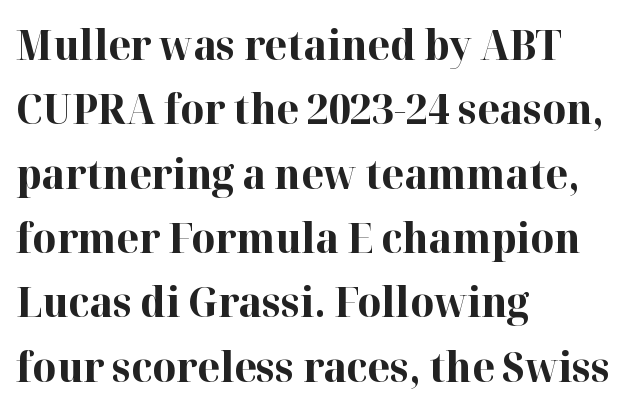
Q: Is the text bold? A: Yes.
Q: Is the text italic (slanted)? A: No, it is upright.
Q: Is the typeface a serif or a sans-serif typeface? A: Serif.
Q: Is the text underlined? A: No.
Q: How is the paragraph aligned? A: Left-aligned.
Q: Is the spacing between letters normal or unusually wide? A: Normal.
Q: Is the spacing between lines tight, normal or loose? A: Normal.
Q: Width (condensed, normal, or wide)? A: Normal.
Q: Stroke contrast? A: High.
Q: x-height? A: Medium.
Q: Monospaced? A: No.
